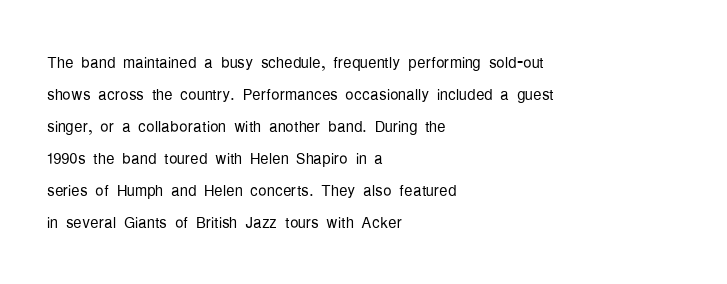
Vertical strokes here are truly vertical. The paragraph has a hard left edge and a soft right edge. The rendering uses a moderate line-height, typical for paragraphs. The cut favours lightness, reaching ordinary text weight at its darkest.
